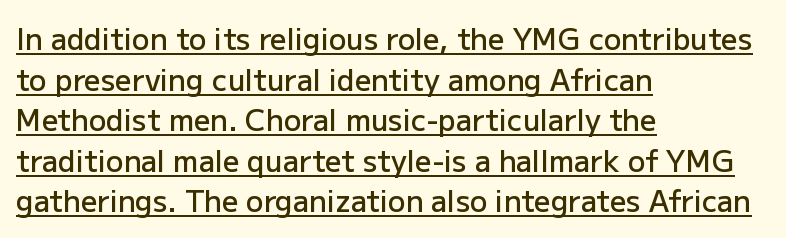
Here the designer chose a conventional face with non-uniform glyph widths. Vertical spacing — default. The specimen reads as upright at a glance. Set as a demibold, roughly 600 on the weight scale.
